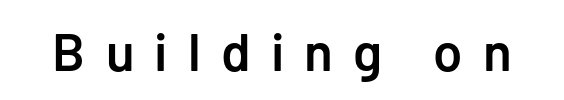
{"serif": "no", "italic": "no", "bold": "semi", "weight": "semibold", "width": "normal", "stroke_contrast": "low", "x_height": "medium", "monospaced": "no", "underline": "no", "letter_spacing": "wide", "letter_spacing_em": 0.38, "glyph_px": 53}
